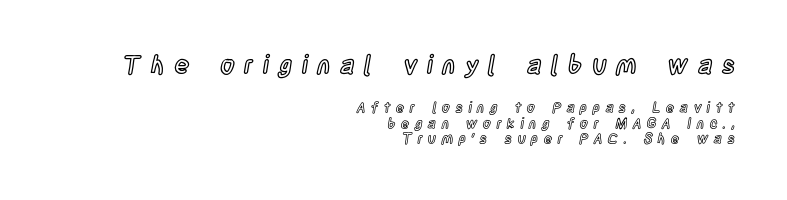
{"underline": "no", "align": "right", "line_spacing": "tight", "line_spacing_ratio": 1.1, "letter_spacing": "wide", "letter_spacing_em": 0.39, "larger_block": "first", "size_ratio": 1.79, "glyph_px": 25}
